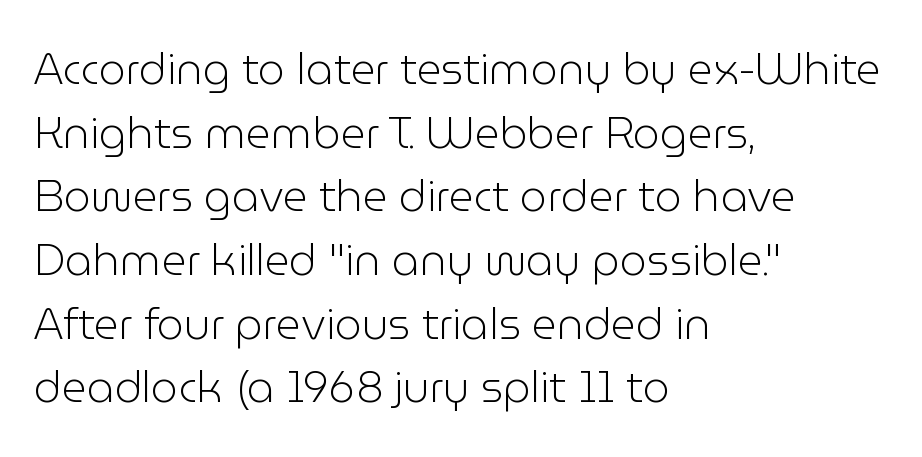
{"serif": "no", "italic": "no", "bold": "no", "weight": "light", "width": "normal", "stroke_contrast": "low", "x_height": "medium", "monospaced": "no", "underline": "no", "align": "left", "line_spacing": "normal", "line_spacing_ratio": 1.48, "letter_spacing": "normal", "letter_spacing_em": 0.0, "glyph_px": 43}
